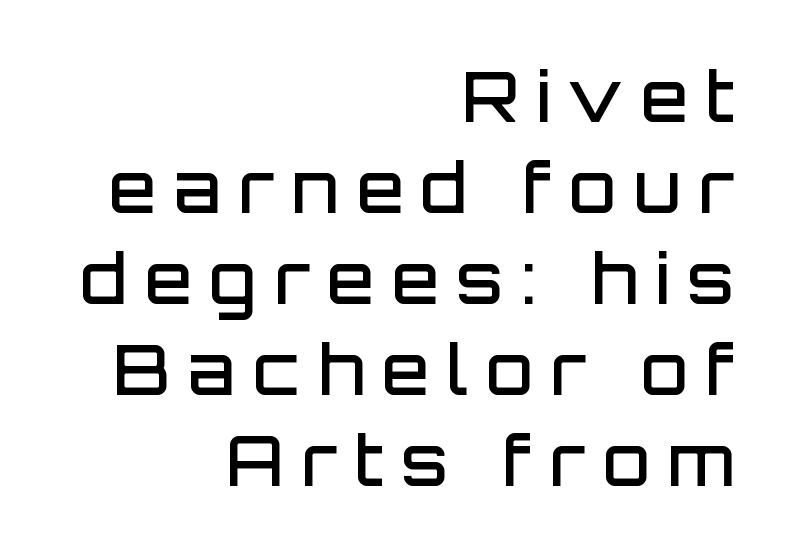
{"serif": "no", "italic": "no", "bold": "semi", "weight": "semibold", "width": "normal", "stroke_contrast": "low", "x_height": "large", "monospaced": "no", "underline": "no", "align": "right", "line_spacing": "normal", "line_spacing_ratio": 1.32, "letter_spacing": "wide", "letter_spacing_em": 0.25, "glyph_px": 69}
